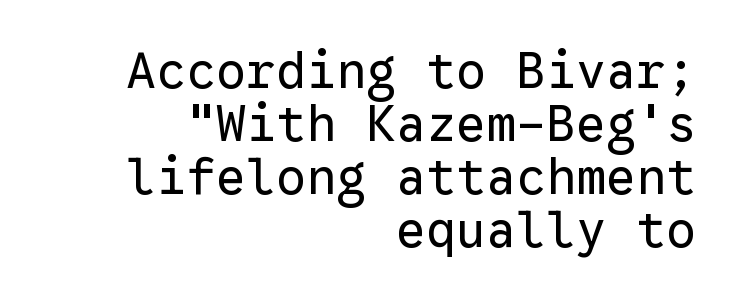
{"serif": "no", "italic": "no", "bold": "no", "weight": "regular", "width": "normal", "stroke_contrast": "low", "x_height": "medium", "monospaced": "yes", "underline": "no", "align": "right", "line_spacing": "tight", "line_spacing_ratio": 1.06, "letter_spacing": "normal", "letter_spacing_em": 0.0, "glyph_px": 50}
